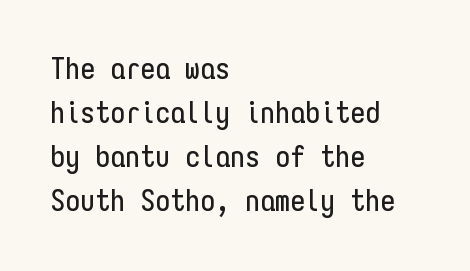
Here the designer chose a console-style face with uniform glyph widths. Ascenders rise straight up at ninety degrees. Bare-footed words on every line. A classic flush-left, rag-right setting is used for this passage. You could call the tracking neutral — neither tight nor loose.
